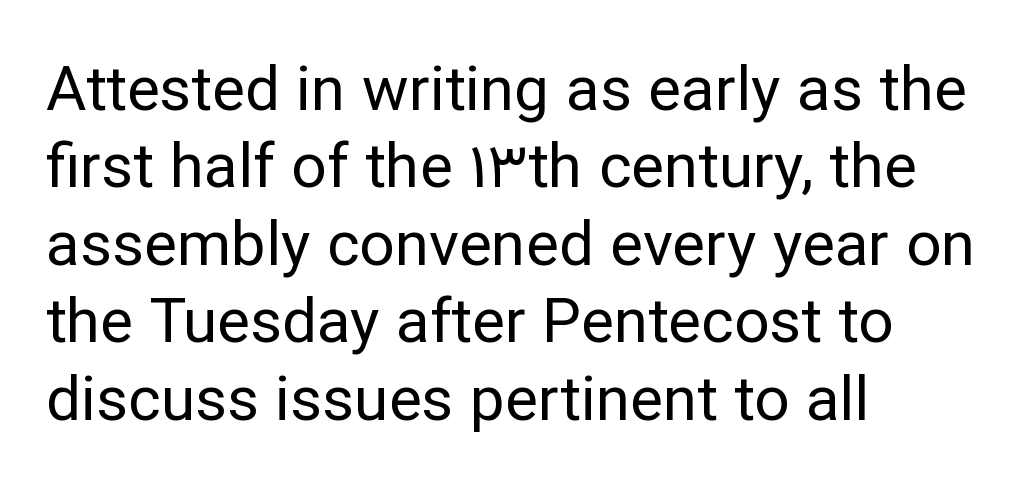
Characters remain perfectly vertical along every line. No word sits above an underline. You could not count columns in this text — the font is proportionally spaced. Unlike a traditional serif, this face leaves its strokes unadorned. Tracking here is standard; glyphs follow each other at the usual distance. These lines sit exactly where default settings would place them.
